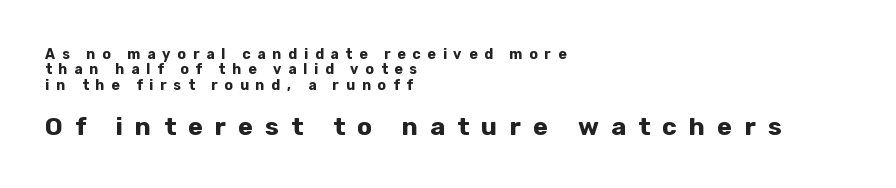
The image shows 25 px bold type, upright; set left-aligned, tight line spacing (1.1x), unusually wide letter spacing (+0.49 em), not underlined; the second (bottom) block is 1.79x larger.
